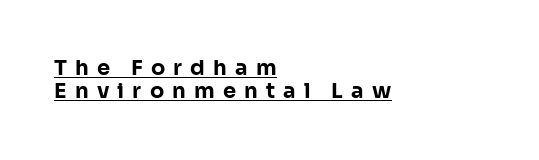
Glance below the letters and you will spot a drawn line. You could barely slide anything between these rows. I'd describe the lettering as bold — thick and assertive. The tracking reads as deliberately expanded to a designer's eye.
